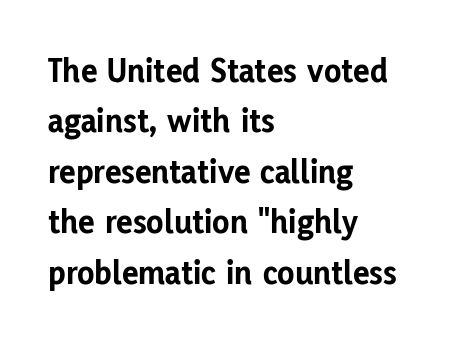
The image shows 35 px bold sans-serif type, upright; set left-aligned, normal line spacing (1.44x), normal letter spacing, not underlined; low stroke contrast and a medium x-height.
